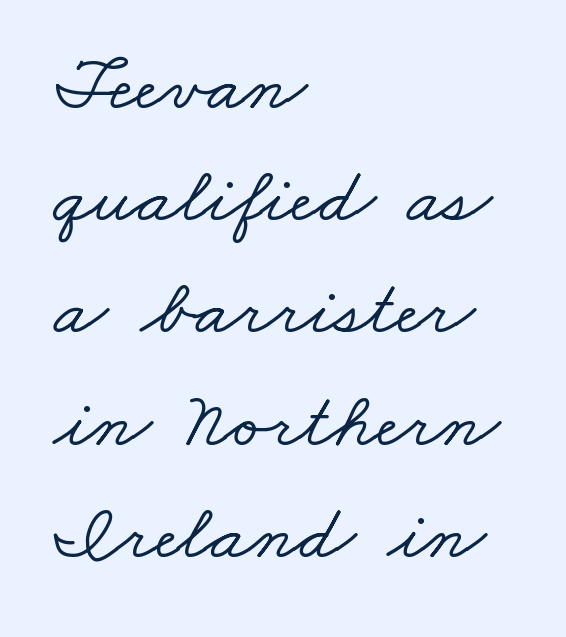
Q: Is the typeface a serif or a sans-serif typeface? A: Serif.
Q: Is the text underlined? A: No.
Q: How is the paragraph aligned? A: Left-aligned.
Q: Is the spacing between letters normal or unusually wide? A: Normal.
Q: Is the spacing between lines tight, normal or loose? A: Normal.
Q: Width (condensed, normal, or wide)? A: Wide.
Q: Stroke contrast? A: Low.
Q: x-height? A: Small.
Q: Monospaced? A: No.
